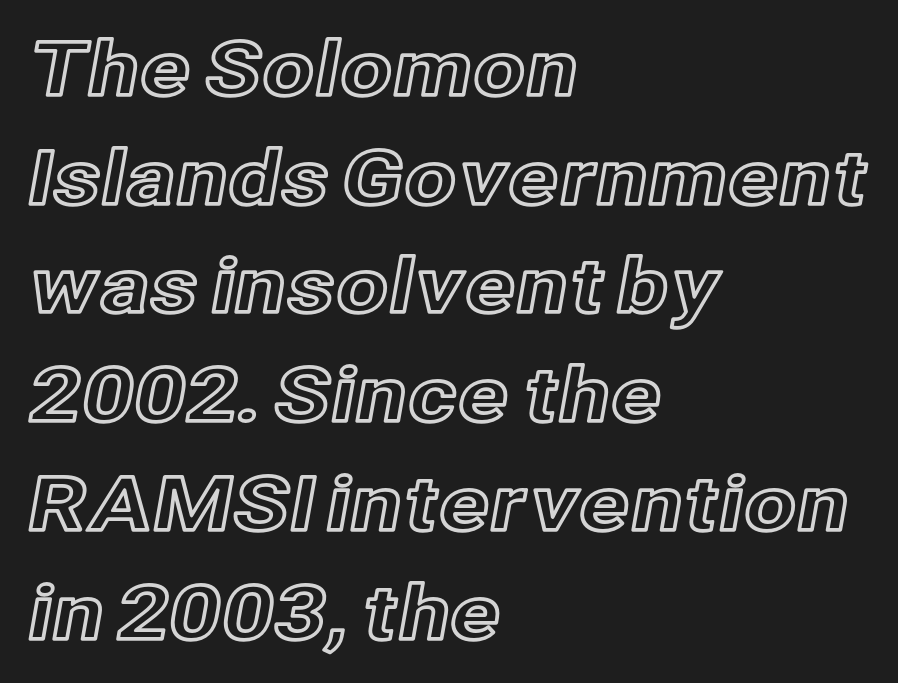
The image shows 75 px text type; set left-aligned, normal line spacing (1.45x), normal letter spacing, not underlined; a medium x-height.
